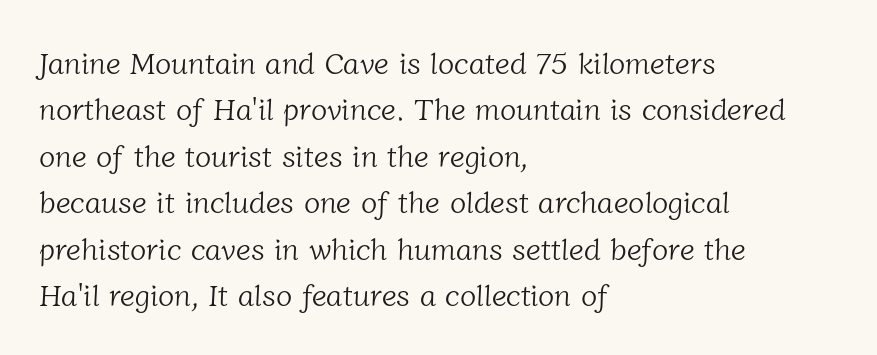
{"serif": "yes", "bold": "no", "weight": "light", "width": "normal", "stroke_contrast": "low", "x_height": "medium", "monospaced": "no", "underline": "no", "align": "left", "line_spacing": "normal", "line_spacing_ratio": 1.55, "letter_spacing": "normal", "letter_spacing_em": 0.0, "glyph_px": 30}
